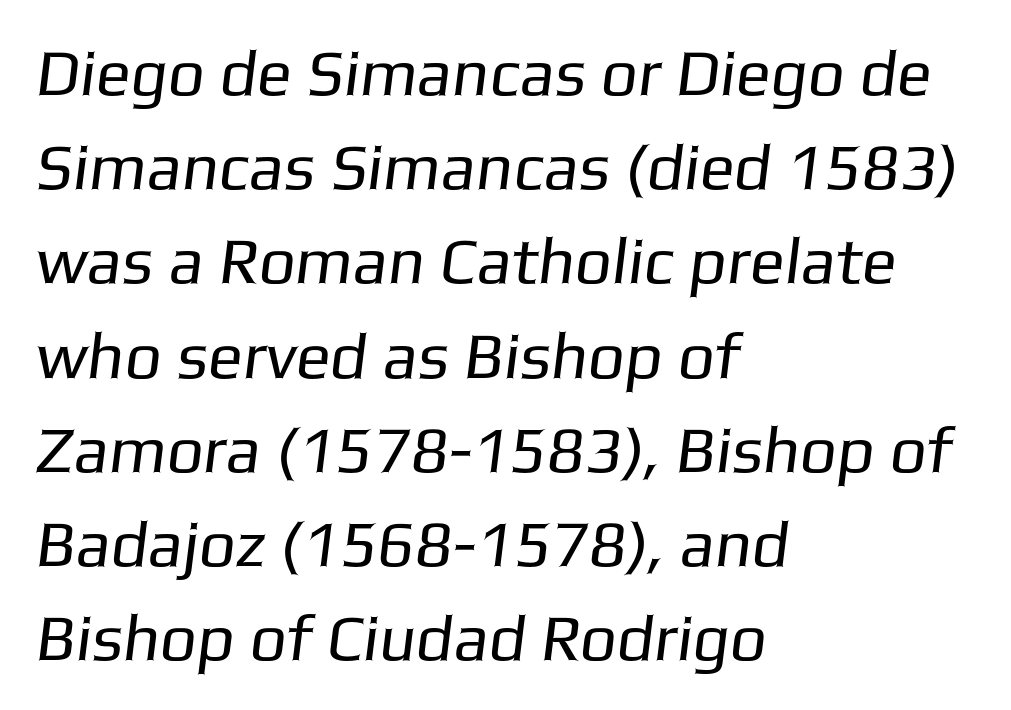
Q: Is the text bold? A: No.
Q: Is the typeface a serif or a sans-serif typeface? A: Sans-serif.
Q: Is the text underlined? A: No.
Q: How is the paragraph aligned? A: Left-aligned.
Q: Is the spacing between letters normal or unusually wide? A: Normal.
Q: Is the spacing between lines tight, normal or loose? A: Normal.
Q: Width (condensed, normal, or wide)? A: Normal.
Q: Stroke contrast? A: Low.
Q: x-height? A: Medium.
Q: Monospaced? A: No.
